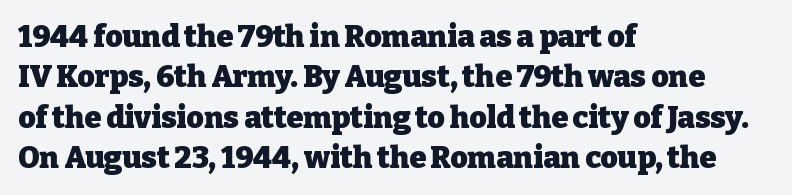
The image shows 30 px heavy serif type, upright; set left-aligned, normal line spacing (1.35x), normal letter spacing, not underlined; low stroke contrast and a medium x-height.
